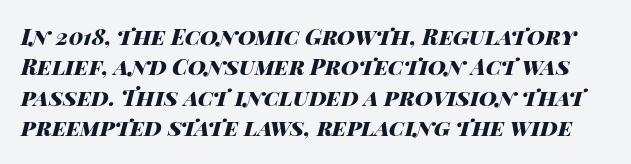
Q: Is the text bold? A: Yes.
Q: Is the text italic (slanted)? A: Yes, it leans right by about 14 degrees.
Q: Is the text underlined? A: No.
Q: Is the spacing between letters normal or unusually wide? A: Normal.
Q: Is the spacing between lines tight, normal or loose? A: Normal.
